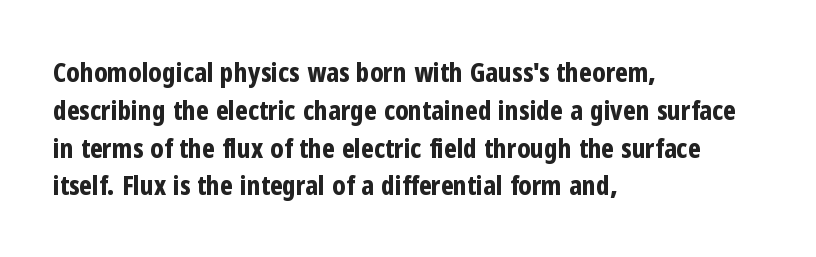
The image shows 27 px bold type, upright; set left-aligned, normal line spacing (1.4x), normal letter spacing, not underlined.
